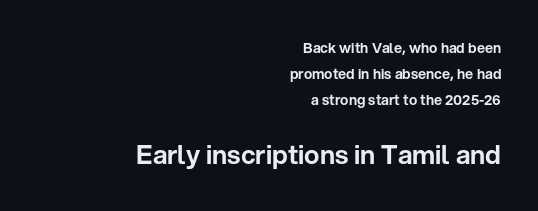
The image shows 26 px text type, upright; set right-aligned, line spacing 1.85x, normal letter spacing, not underlined; the second (bottom) block is 1.86x larger.
